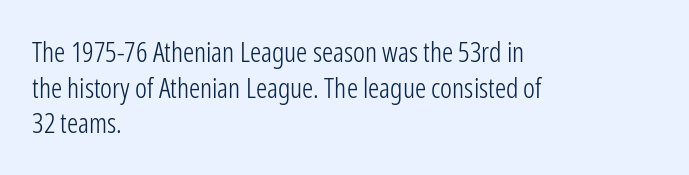
{"serif": "no", "italic": "no", "bold": "no", "weight": "light", "width": "condensed", "stroke_contrast": "low", "x_height": "medium", "monospaced": "no", "underline": "no", "align": "left", "line_spacing": "normal", "line_spacing_ratio": 1.27, "letter_spacing": "normal", "letter_spacing_em": 0.0, "glyph_px": 28}
